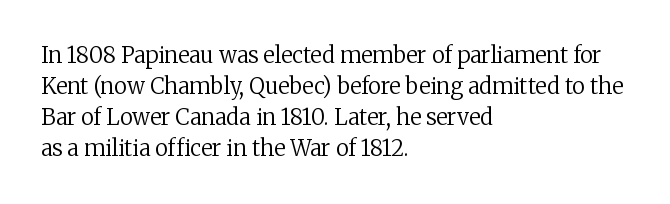
The words here are not underlined. Default kerning and tracking; the words read as compact shapes. The paragraph shown leans on its left margin. Posture: straight, roman, zero tilt. Vertical stems look standard width or narrower in stroke. Vertical spacing — default.
